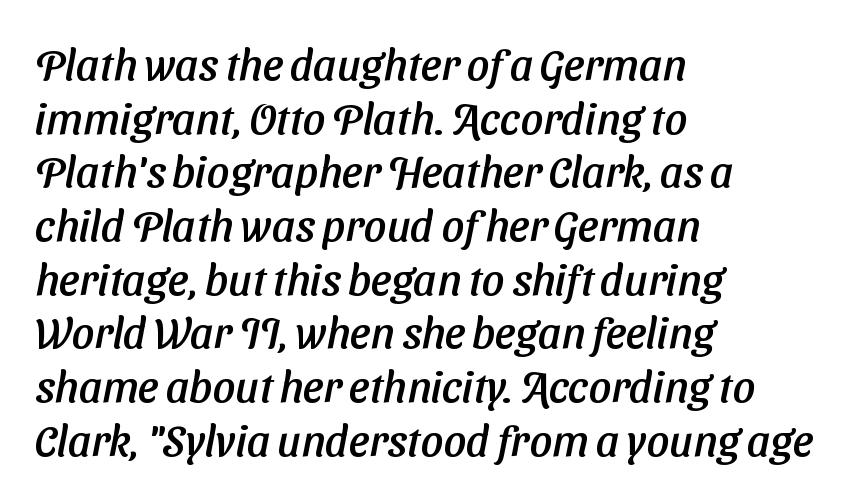
{"serif": "no", "width": "normal", "stroke_contrast": "low", "x_height": "medium", "monospaced": "no", "underline": "no", "align": "left", "line_spacing_ratio": 1.22, "letter_spacing": "normal", "letter_spacing_em": 0.0, "glyph_px": 44}
